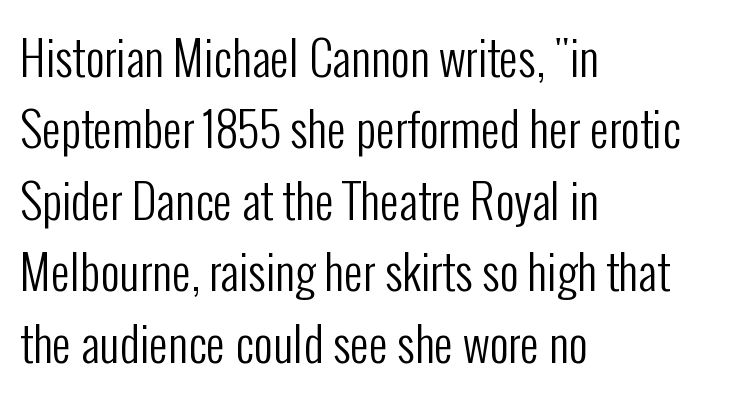
{"serif": "no", "italic": "no", "bold": "no", "weight": "regular", "width": "condensed", "stroke_contrast": "low", "x_height": "medium", "monospaced": "no", "underline": "no", "align": "left", "line_spacing": "normal", "line_spacing_ratio": 1.52, "letter_spacing": "normal", "letter_spacing_em": 0.0, "glyph_px": 47}
